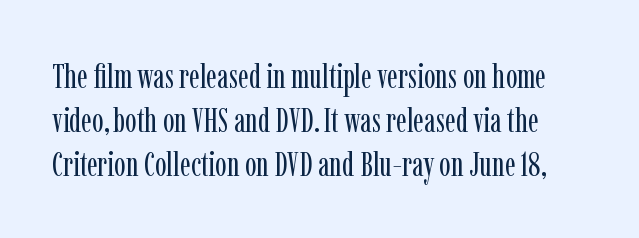
Q: Is the text bold? A: No.
Q: Is the text italic (slanted)? A: No, it is upright.
Q: Is the typeface a serif or a sans-serif typeface? A: Serif.
Q: Is the text underlined? A: No.
Q: Is the spacing between letters normal or unusually wide? A: Normal.
Q: Is the spacing between lines tight, normal or loose? A: Normal.
Q: Width (condensed, normal, or wide)? A: Condensed.
Q: Stroke contrast? A: Low.
Q: x-height? A: Medium.
Q: Monospaced? A: No.
